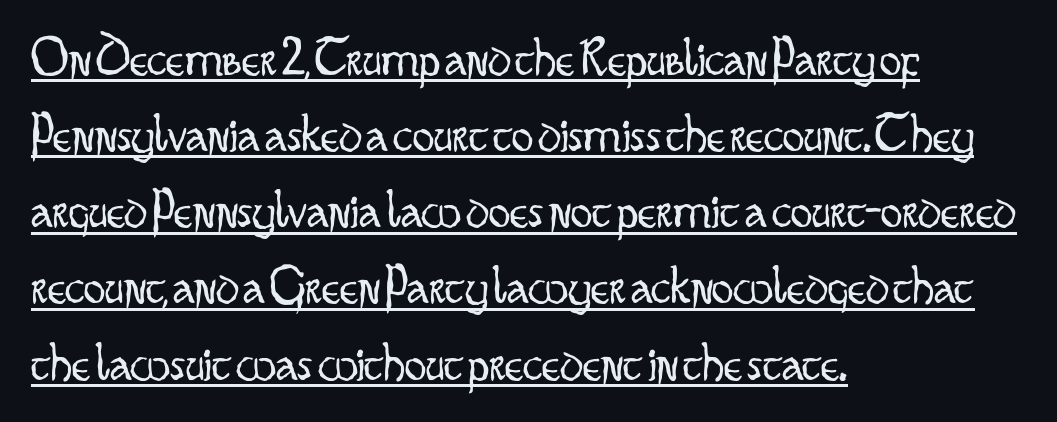
{"serif": "no", "italic": "no", "bold": "no", "weight": "light", "width": "condensed", "stroke_contrast": "low", "x_height": "small", "monospaced": "no", "underline": "yes", "align": "left", "line_spacing": "normal", "line_spacing_ratio": 1.41, "letter_spacing": "normal", "letter_spacing_em": 0.0, "glyph_px": 54}
